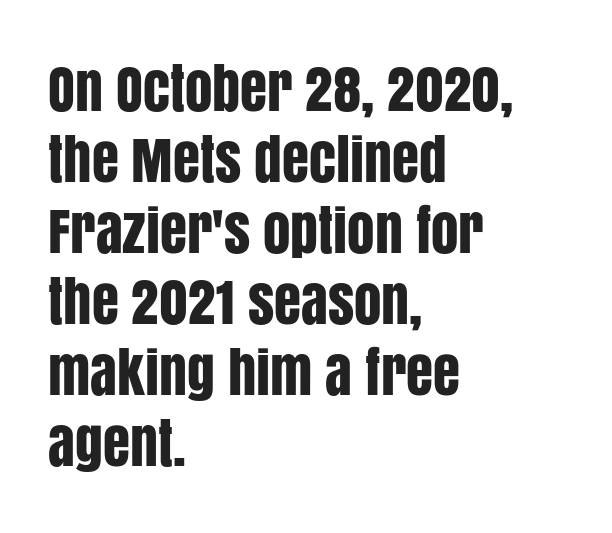
The image shows 55 px condensed sans-serif type, upright; set left-aligned, normal line spacing (1.29x), normal letter spacing, not underlined; low stroke contrast and a large x-height.
